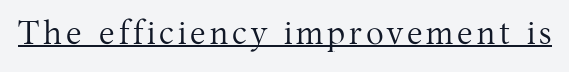
Q: Is the text bold? A: No.
Q: Is the text italic (slanted)? A: No, it is upright.
Q: Is the typeface a serif or a sans-serif typeface? A: Serif.
Q: Is the text underlined? A: Yes.
Q: Width (condensed, normal, or wide)? A: Normal.
Q: Stroke contrast? A: Medium.
Q: x-height? A: Medium.
Q: Monospaced? A: No.
